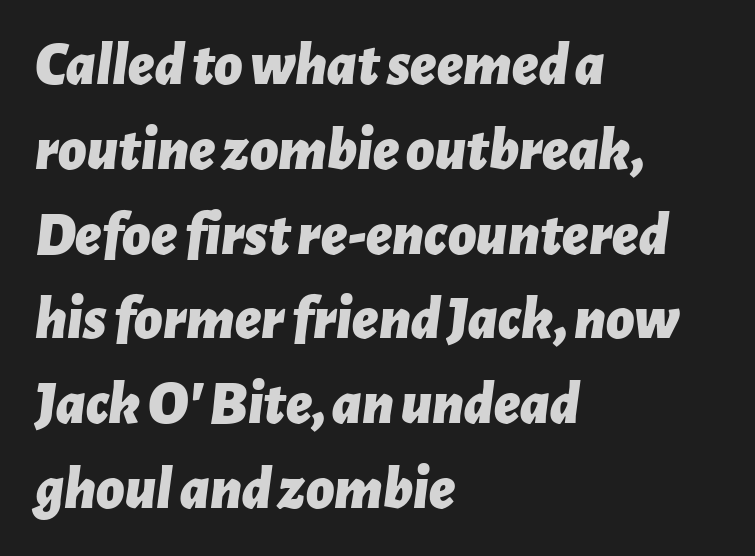
{"italic": "yes", "lean": "right", "slant_degrees": 7, "bold": "yes", "weight": "bold", "width": "normal", "stroke_contrast": "low", "x_height": "medium", "monospaced": "no", "underline": "no", "align": "left", "line_spacing": "normal", "line_spacing_ratio": 1.39, "letter_spacing": "normal", "letter_spacing_em": 0.0, "glyph_px": 61}
